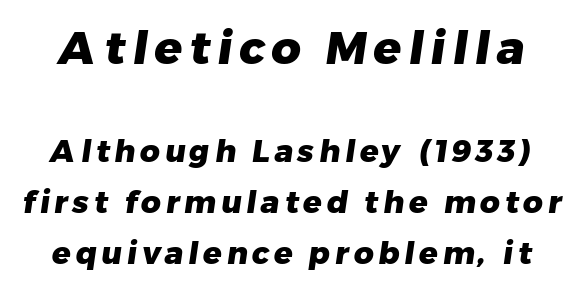
In this sample the first text group is rendered at the bigger scale. Plenty of ink on the page — the face is bold. Vertical spacing — default. A typesetter would call this proportional, since set widths differ per character.
